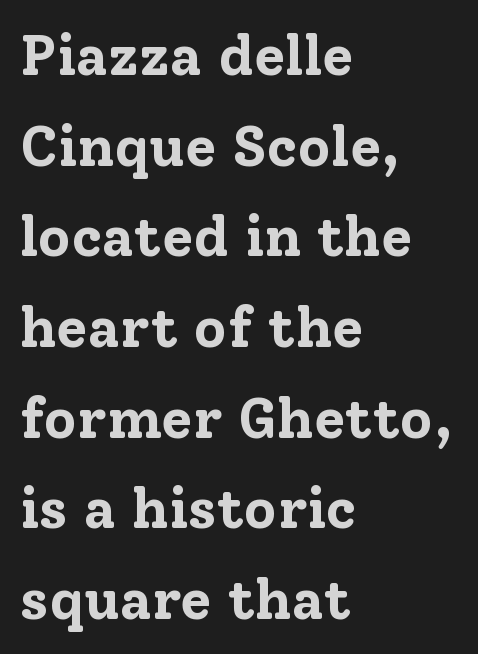
{"serif": "yes", "italic": "no", "bold": "yes", "weight": "bold", "width": "normal", "stroke_contrast": "low", "x_height": "medium", "monospaced": "no", "underline": "no", "align": "left", "line_spacing": "normal", "line_spacing_ratio": 1.59, "letter_spacing": "normal", "letter_spacing_em": 0.0, "glyph_px": 57}
